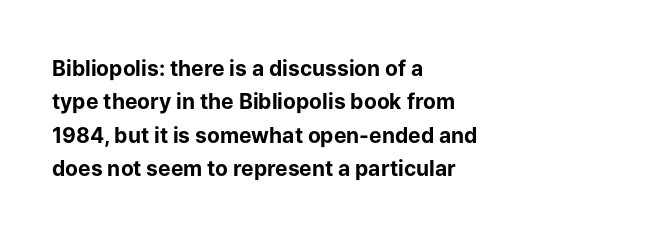
The lines sit at an ordinary, default distance from one another. Bare-footed words on every line. The rendering uses a bold face; every stroke is thick and dark. Posture: upright roman.
